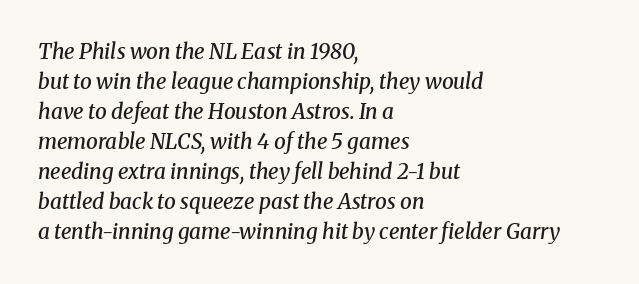
Descenders hang freely into open space. Default kerning and tracking; the words read as compact shapes. Regular leading. The font is running at a semibold setting, under full bold. In terms of posture, this sample is oblique.
